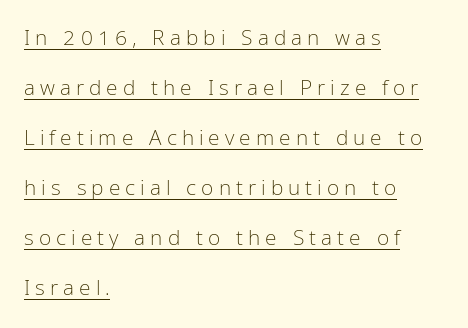
Q: Is the text bold? A: No.
Q: Is the text italic (slanted)? A: No, it is upright.
Q: Is the text underlined? A: Yes.
Q: How is the paragraph aligned? A: Left-aligned.
Q: Is the spacing between letters normal or unusually wide? A: Unusually wide.
Q: Is the spacing between lines tight, normal or loose? A: Loose.
